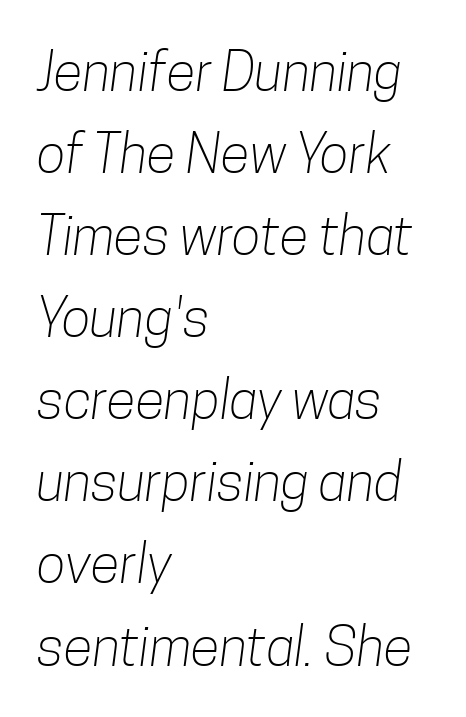
Check where the strokes stop: nothing finishes them off — pure sans. The rendering uses a moderate line-height, typical for paragraphs. Horizontally, the lines are justified to the leading edge only. The face used here is proportionally spaced, like ordinary book or web type. The passage shown is not underscored anywhere. Look at the tracking — it's just the regular setting, nothing added.
